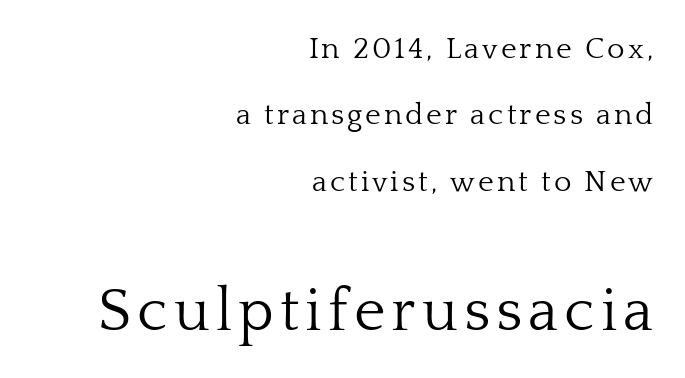
{"serif": "yes", "italic": "no", "bold": "no", "weight": "light", "width": "normal", "stroke_contrast": "low", "x_height": "medium", "monospaced": "no", "underline": "no", "align": "right", "line_spacing": "loose", "line_spacing_ratio": 2.21, "larger_block": "second", "size_ratio": 2.0, "glyph_px": 60}
